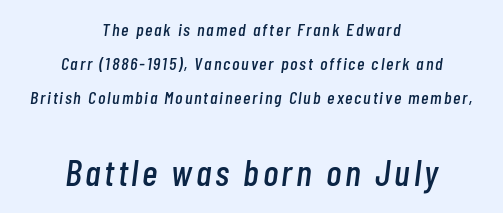
The image shows 37 px condensed type, italic (leaning right); set centered, line spacing 1.88x, not underlined; the second (bottom) block is 2.06x larger; low stroke contrast and a medium x-height.
